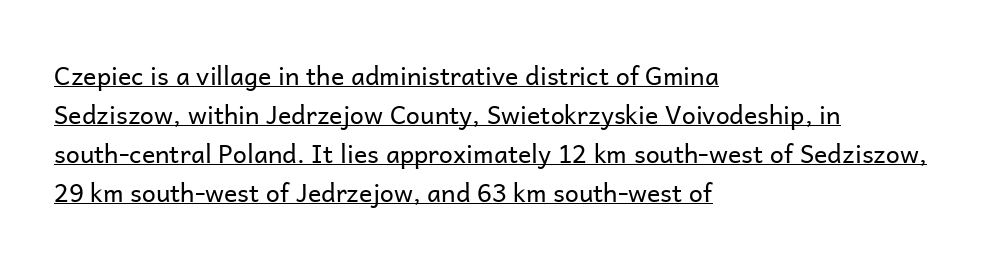
{"italic": "no", "bold": "no", "underline": "yes", "align": "left", "line_spacing": "normal", "line_spacing_ratio": 1.56, "letter_spacing": "normal", "letter_spacing_em": 0.0, "glyph_px": 25}
